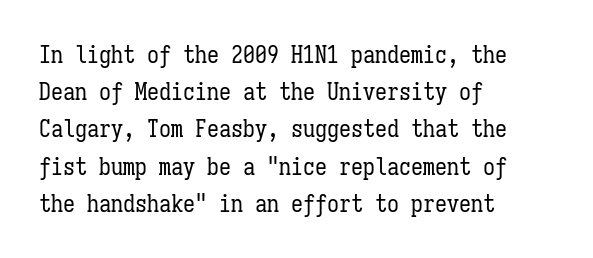
Q: Is the text bold? A: No.
Q: Is the text italic (slanted)? A: No, it is upright.
Q: Is the text underlined? A: No.
Q: How is the paragraph aligned? A: Left-aligned.
Q: Is the spacing between letters normal or unusually wide? A: Normal.
Q: Is the spacing between lines tight, normal or loose? A: Normal.
